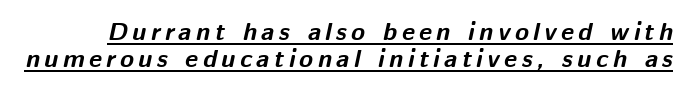
The image shows 25 px bold type, italic (leaning right); set tight line spacing (1.07x), underlined.
